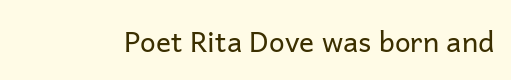
The image shows 28 px regular-weight sans-serif type, upright; set normal letter spacing, not underlined; low stroke contrast and a medium x-height.
